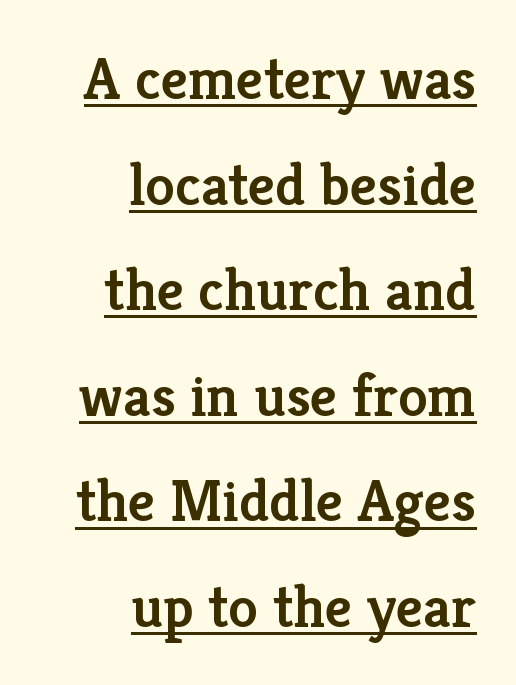
Q: Is the text bold? A: Semi-bold.
Q: Is the text italic (slanted)? A: No, it is upright.
Q: Is the typeface a serif or a sans-serif typeface? A: Serif.
Q: Is the text underlined? A: Yes.
Q: How is the paragraph aligned? A: Right-aligned.
Q: Is the spacing between letters normal or unusually wide? A: Normal.
Q: Width (condensed, normal, or wide)? A: Normal.
Q: Stroke contrast? A: Low.
Q: x-height? A: Medium.
Q: Monospaced? A: No.
